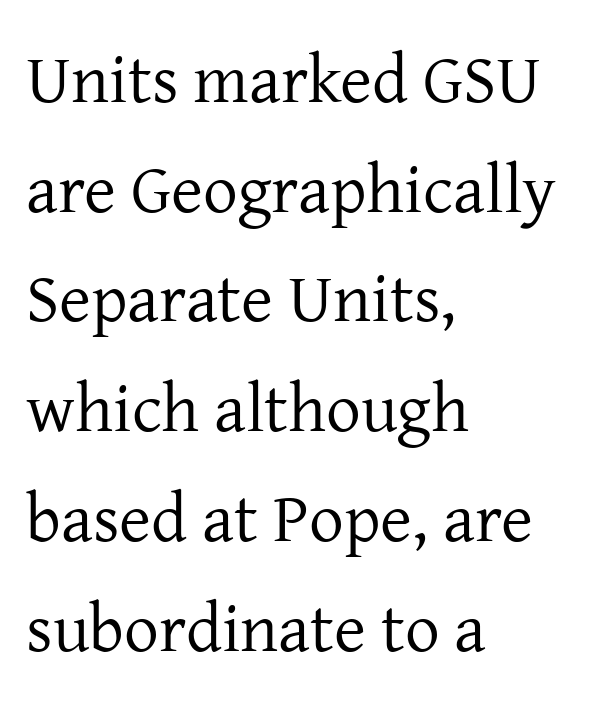
This rendering features lettering with no underline. Standard letterfit; no display-style spreading of the glyphs. These lines are rendered in a variable-pitch font. No heavy texture on the line: the type isn't bold. The passage is arranged the way most books set body copy — flush left.
